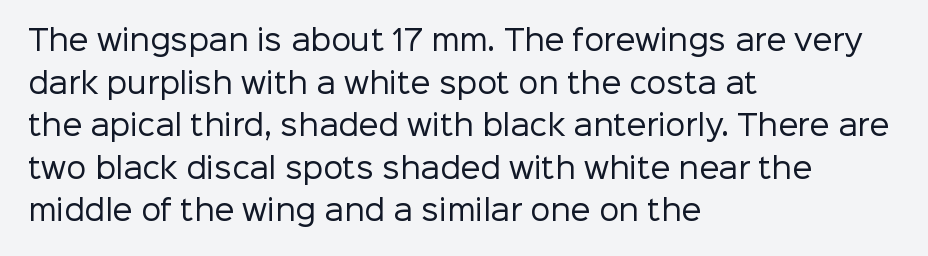
{"serif": "no", "italic": "no", "bold": "no", "weight": "regular", "width": "normal", "stroke_contrast": "low", "x_height": "medium", "monospaced": "no", "underline": "no", "align": "left", "line_spacing": "normal", "line_spacing_ratio": 1.52, "letter_spacing": "normal", "letter_spacing_em": 0.0, "glyph_px": 28}
